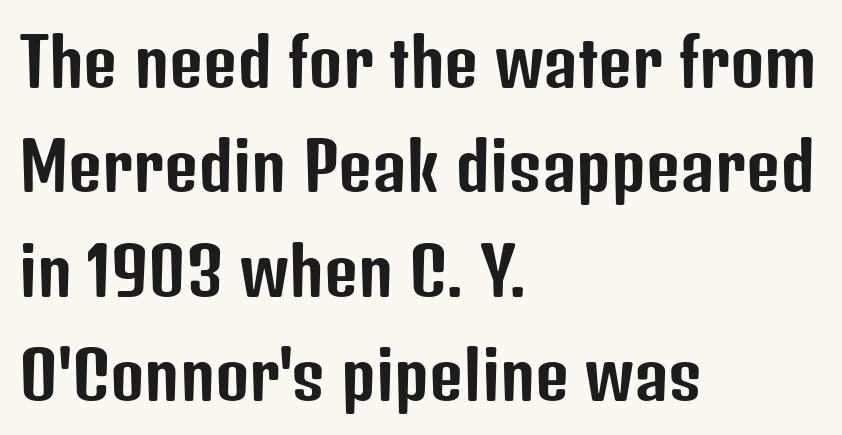
The image shows 66 px condensed sans-serif type, upright; set left-aligned, normal line spacing (1.58x), normal letter spacing, not underlined; low stroke contrast and a medium x-height.
